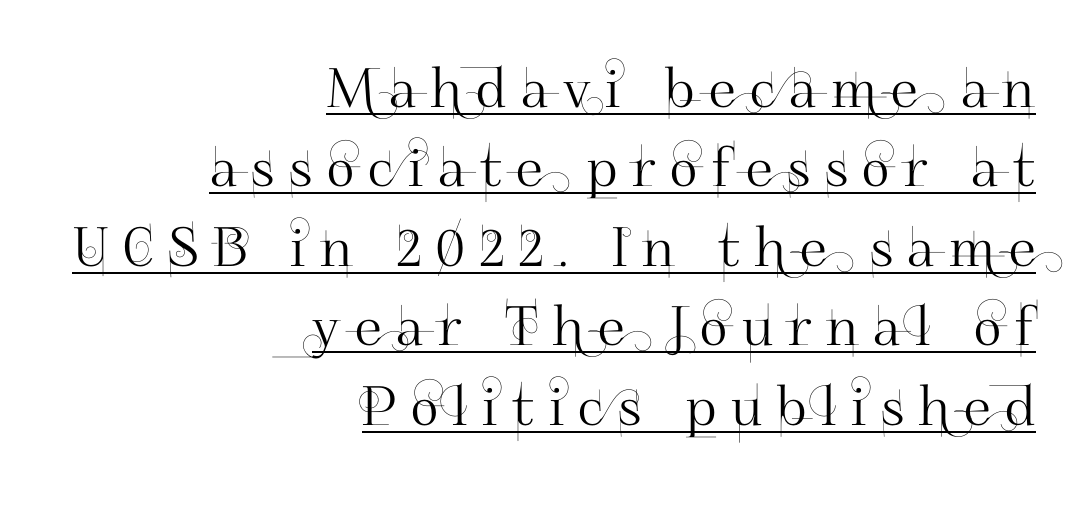
The specimen reads as upright at a glance. This rendering uses right alignment, leaving the left contour irregular. The letters are spread apart with noticeably loose tracking. Is this a sans? Yes — the strokes have no serifs. The string is rendered with underlining switched on. Character widths vary here, with narrow letters taking less room than wide ones.
